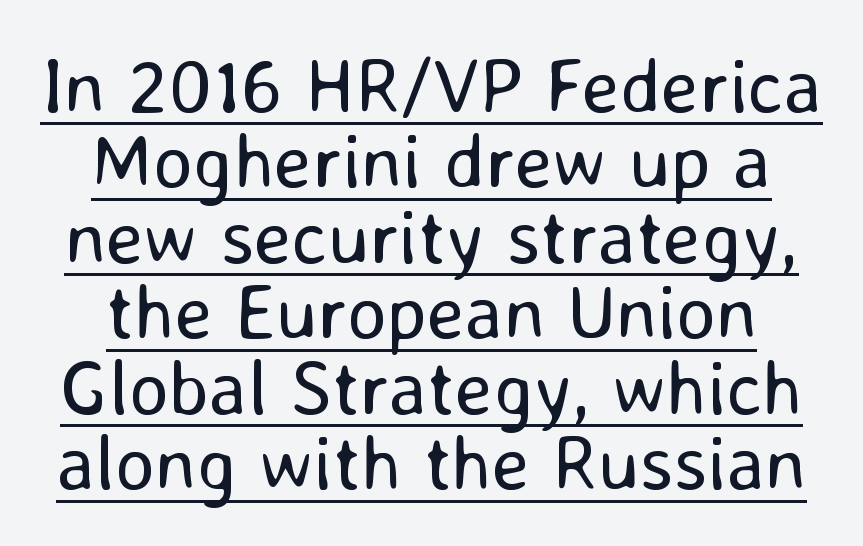
Q: Is the text bold? A: No.
Q: Is the text italic (slanted)? A: No, it is upright.
Q: Is the typeface a serif or a sans-serif typeface? A: Sans-serif.
Q: Is the text underlined? A: Yes.
Q: Is the spacing between letters normal or unusually wide? A: Normal.
Q: Is the spacing between lines tight, normal or loose? A: Tight.
Q: Width (condensed, normal, or wide)? A: Normal.
Q: Stroke contrast? A: Low.
Q: x-height? A: Medium.
Q: Monospaced? A: No.
